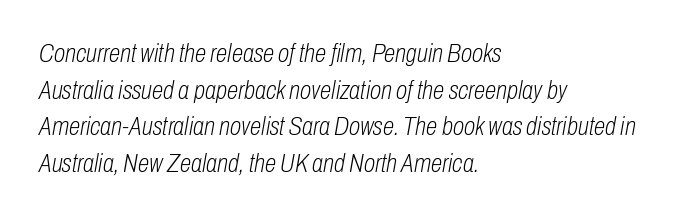
{"italic": "yes", "lean": "right", "slant_degrees": 10, "bold": "no", "underline": "no", "align": "left", "line_spacing": "normal", "line_spacing_ratio": 1.41, "letter_spacing": "normal", "letter_spacing_em": 0.0, "glyph_px": 26}
